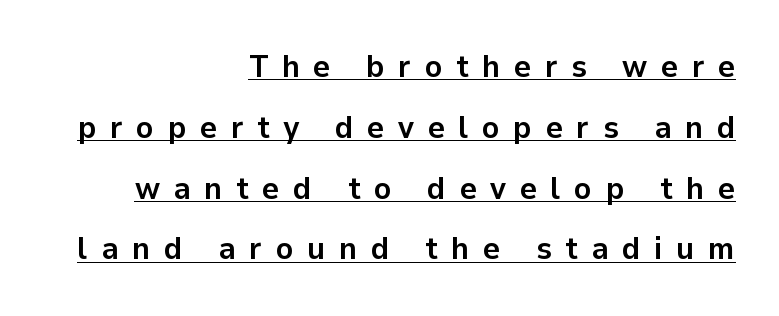
{"serif": "no", "italic": "no", "bold": "yes", "weight": "semibold", "width": "normal", "stroke_contrast": "low", "x_height": "medium", "monospaced": "no", "underline": "yes", "align": "right", "line_spacing": "loose", "line_spacing_ratio": 1.9, "letter_spacing": "wide", "letter_spacing_em": 0.43, "glyph_px": 32}
